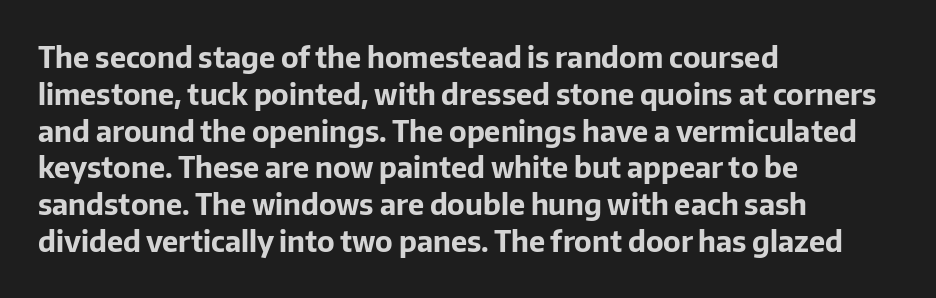
Honestly, there is no underline to notice here at all. Every character sits straight up, as roman type does. Spacing verdict: proportional, widths tailored to each character. Between one letter and the next there's only the usual sliver of space. Strokes here are thick enough to call this a true bold. Each letter's strokes conclude bluntly, with no projecting serifs.
